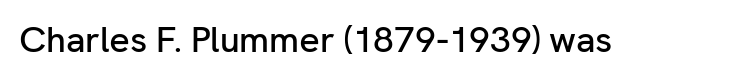
The image shows 36 px sans-serif type, upright; set normal letter spacing, not underlined; low stroke contrast and a medium x-height.
